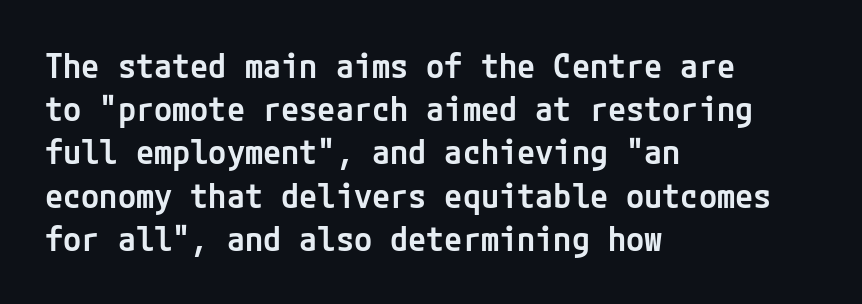
Q: Is the text bold? A: Semi-bold.
Q: Is the text italic (slanted)? A: No, it is upright.
Q: Is the typeface a serif or a sans-serif typeface? A: Sans-serif.
Q: Is the text underlined? A: No.
Q: How is the paragraph aligned? A: Left-aligned.
Q: Is the spacing between letters normal or unusually wide? A: Normal.
Q: Is the spacing between lines tight, normal or loose? A: Normal.
Q: Width (condensed, normal, or wide)? A: Normal.
Q: Stroke contrast? A: Low.
Q: x-height? A: Medium.
